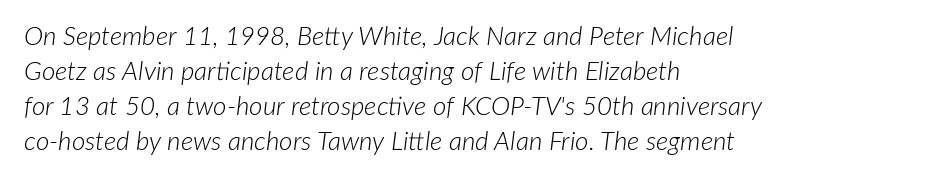
The image shows 26 px text type, italic (leaning right); set left-aligned, normal line spacing (1.34x), normal letter spacing, not underlined.
